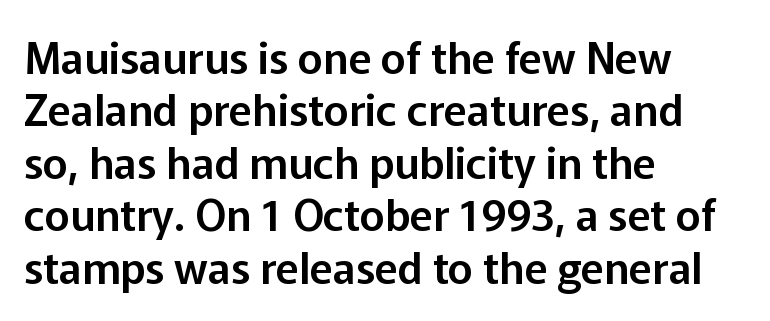
{"serif": "no", "italic": "no", "width": "normal", "stroke_contrast": "low", "x_height": "medium", "monospaced": "no", "underline": "no", "align": "left", "line_spacing_ratio": 1.22, "letter_spacing": "normal", "letter_spacing_em": 0.0, "glyph_px": 43}
